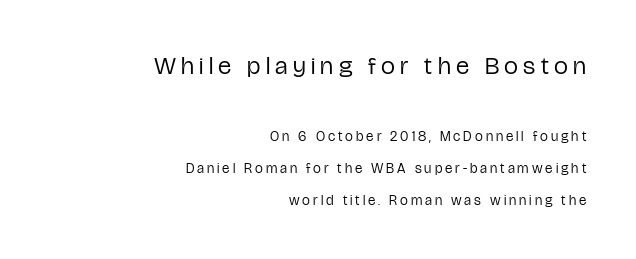
The image shows 25 px text type, upright; set right-aligned, loose line spacing (2.28x), unusually wide letter spacing (+0.21 em), not underlined; the first (top) block is 1.79x larger.
